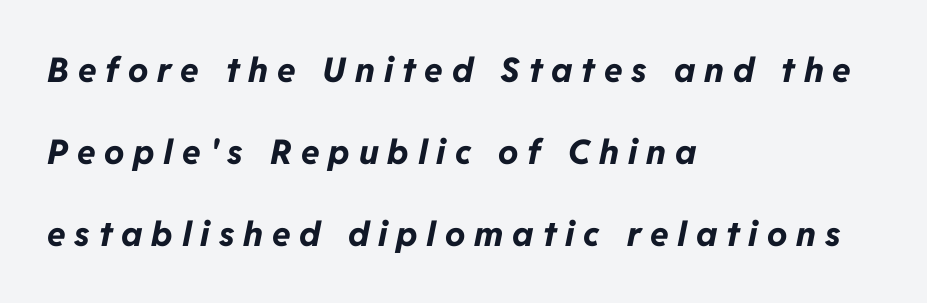
Q: Is the text bold? A: Yes.
Q: Is the text italic (slanted)? A: Yes, it leans right by about 11 degrees.
Q: Is the text underlined? A: No.
Q: How is the paragraph aligned? A: Left-aligned.
Q: Is the spacing between letters normal or unusually wide? A: Unusually wide.
Q: Is the spacing between lines tight, normal or loose? A: Loose.
Q: Width (condensed, normal, or wide)? A: Normal.
Q: Stroke contrast? A: Low.
Q: x-height? A: Medium.
Q: Monospaced? A: No.
